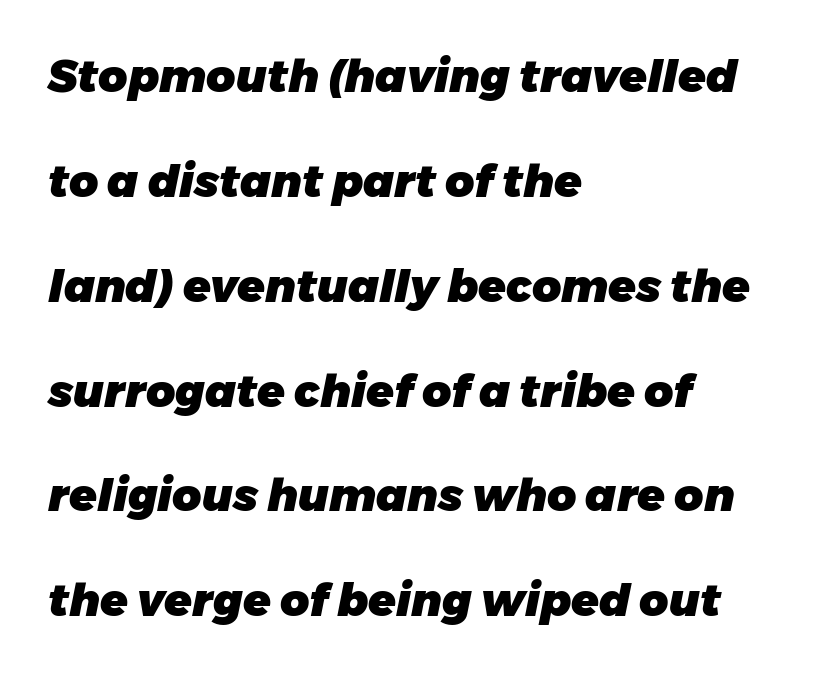
{"italic": "yes", "lean": "right", "slant_degrees": 11, "bold": "yes", "weight": "heavy", "width": "normal", "stroke_contrast": "low", "x_height": "medium", "monospaced": "no", "underline": "no", "align": "left", "line_spacing": "loose", "line_spacing_ratio": 2.33, "letter_spacing": "normal", "letter_spacing_em": 0.0, "glyph_px": 45}
